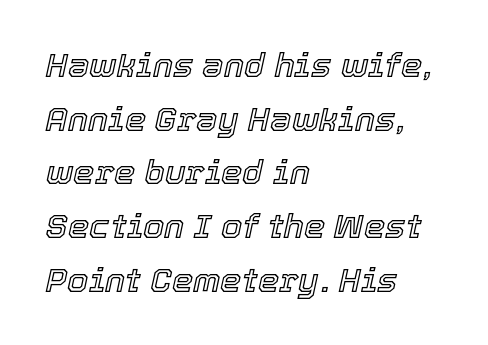
The image shows 34 px text type, italic (leaning right); set left-aligned, normal line spacing (1.58x), normal letter spacing, not underlined; a medium x-height.
